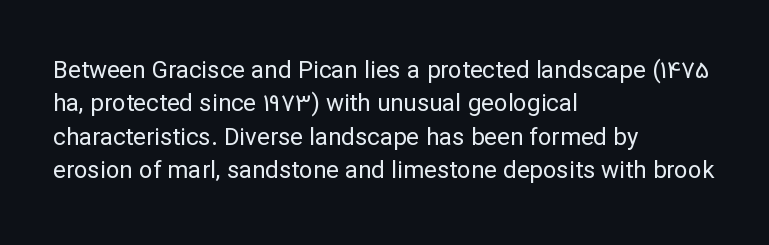
Q: Is the text bold? A: No.
Q: Is the text italic (slanted)? A: No, it is upright.
Q: Is the text underlined? A: No.
Q: How is the paragraph aligned? A: Left-aligned.
Q: Is the spacing between letters normal or unusually wide? A: Normal.
Q: Is the spacing between lines tight, normal or loose? A: Normal.
